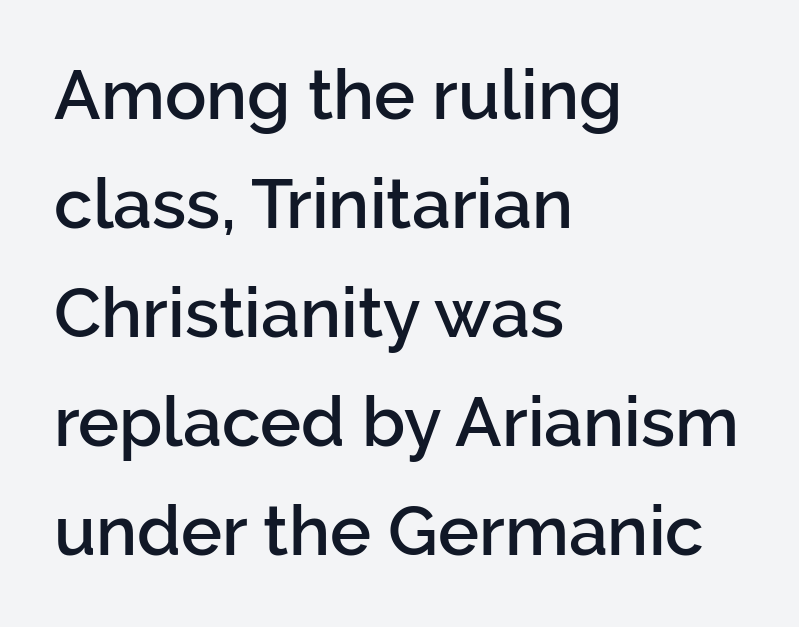
The image shows 69 px semibold sans-serif type, upright; set left-aligned, normal line spacing (1.58x), normal letter spacing, not underlined; low stroke contrast and a medium x-height.
